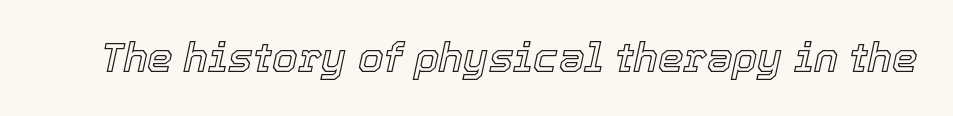
The image shows 41 px text type, italic (leaning right); set normal letter spacing, not underlined; a medium x-height.
